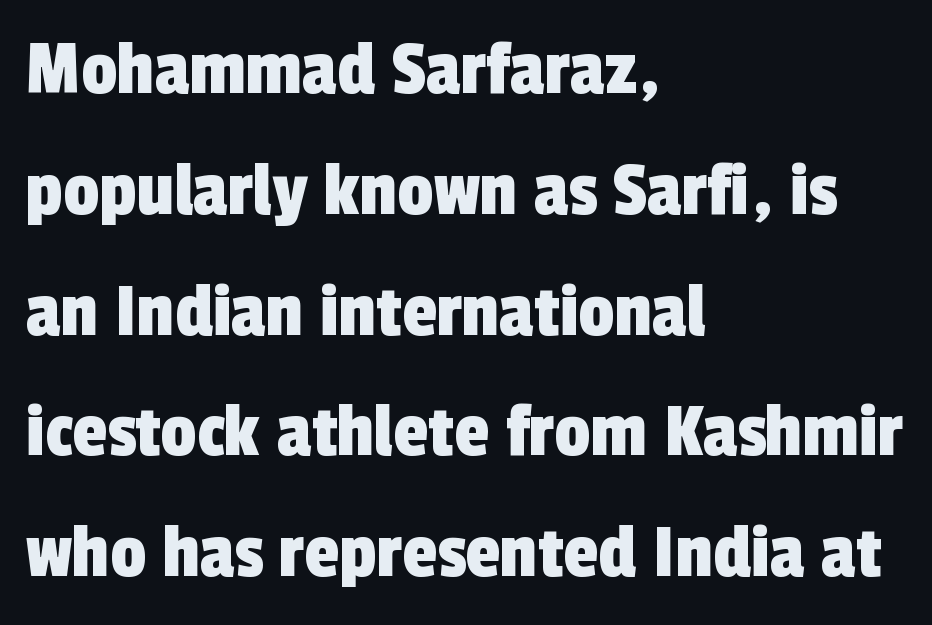
{"serif": "no", "width": "condensed", "x_height": "medium", "monospaced": "no", "underline": "no", "align": "left", "line_spacing": "normal", "line_spacing_ratio": 1.51, "letter_spacing": "normal", "letter_spacing_em": 0.0, "glyph_px": 80}
